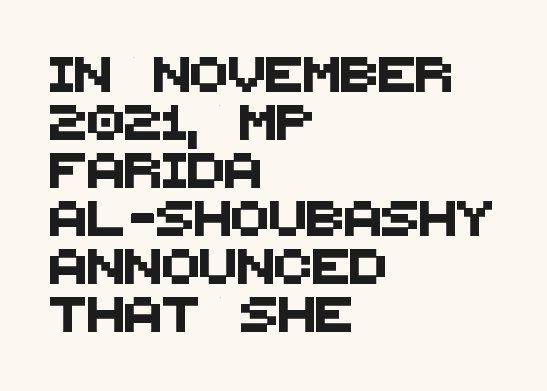
The image shows 35 px sans-serif type; set left-aligned, normal line spacing (1.37x), normal letter spacing, not underlined; medium stroke contrast and a large x-height.
